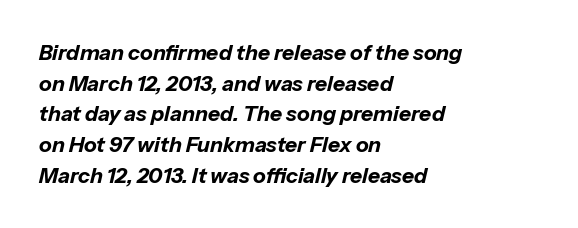
{"italic": "yes", "lean": "right", "slant_degrees": 13, "bold": "yes", "underline": "no", "align": "left", "line_spacing": "normal", "line_spacing_ratio": 1.46, "letter_spacing": "normal", "letter_spacing_em": 0.0, "glyph_px": 21}
